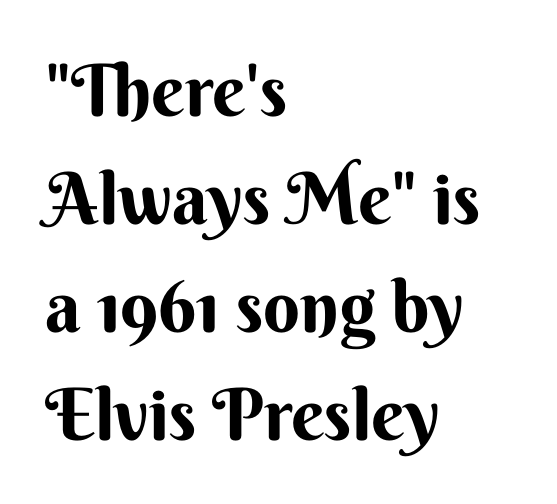
The designer left line spacing at the default. Does the lettering tilt? It doesn't — this is upright. Thick stems and heavy bowls — unmistakably bold. The type is set solid horizontally, with unmodified tracking.
